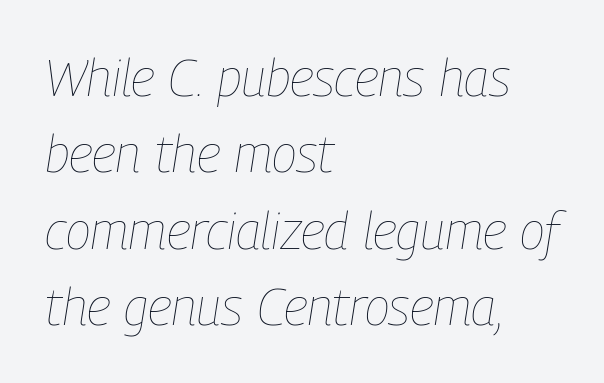
Q: Is the text bold? A: No.
Q: Is the text italic (slanted)? A: Yes, it leans right by about 9 degrees.
Q: Is the text underlined? A: No.
Q: How is the paragraph aligned? A: Left-aligned.
Q: Is the spacing between letters normal or unusually wide? A: Normal.
Q: Is the spacing between lines tight, normal or loose? A: Normal.
Q: Width (condensed, normal, or wide)? A: Condensed.
Q: Stroke contrast? A: Low.
Q: x-height? A: Medium.
Q: Monospaced? A: No.
